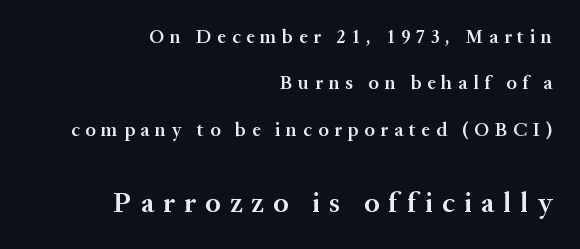
Does the copy run flush right? Yes — the right margin is perfectly even. Look at the bottom of the vertical strokes: they flare into serifs here. Emphasis by weight is partial: semibold. The letters in the lower block stand taller than those in the block above.
